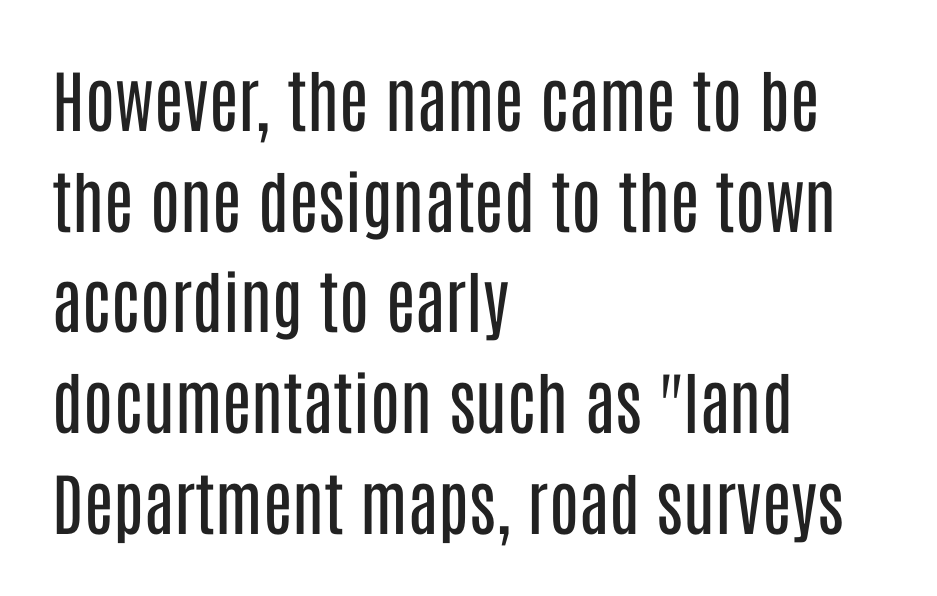
Q: Is the text bold? A: No.
Q: Is the text italic (slanted)? A: No, it is upright.
Q: Is the typeface a serif or a sans-serif typeface? A: Sans-serif.
Q: Is the text underlined? A: No.
Q: How is the paragraph aligned? A: Left-aligned.
Q: Is the spacing between letters normal or unusually wide? A: Normal.
Q: Is the spacing between lines tight, normal or loose? A: Normal.
Q: Width (condensed, normal, or wide)? A: Condensed.
Q: Stroke contrast? A: Low.
Q: x-height? A: Large.
Q: Monospaced? A: No.
